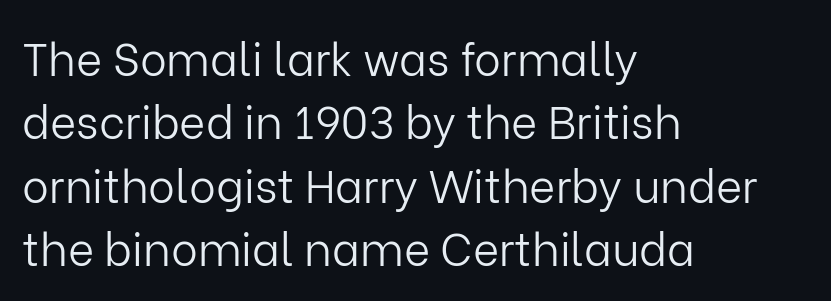
The leading is moderate, giving the passage an even texture. A typesetter would call this zero additional tracking. The passage is arranged the way most books set body copy — flush left. Rendered with straight, roman letterforms.
